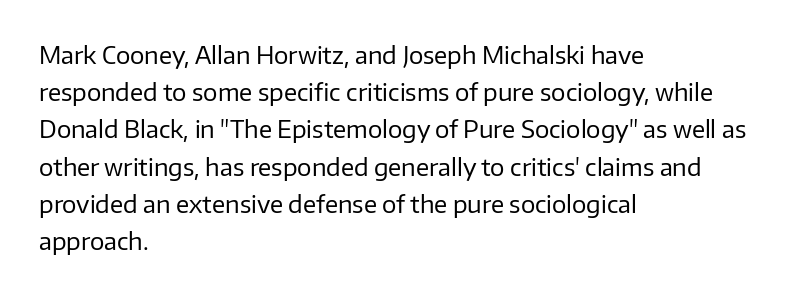
Ordinary non-slanted type is in use. This sample uses plain, unmodified letter spacing. Has an underline been added? It has not. The designer left line spacing at the default. The cut favours lightness, reaching ordinary text weight at its darkest. Layout note: lines flush left.
